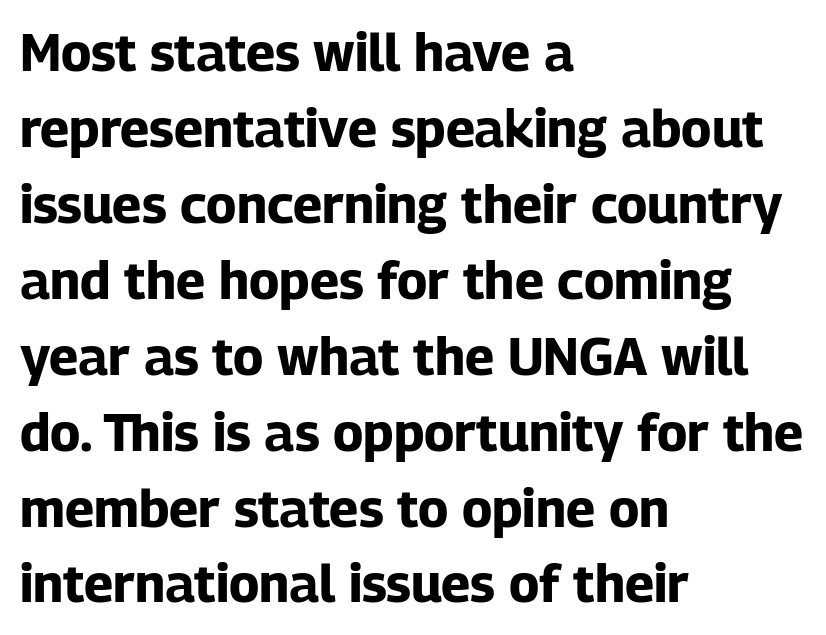
{"serif": "no", "italic": "no", "bold": "yes", "weight": "bold", "width": "normal", "stroke_contrast": "low", "x_height": "medium", "monospaced": "no", "underline": "no", "align": "left", "line_spacing": "normal", "line_spacing_ratio": 1.46, "letter_spacing": "normal", "letter_spacing_em": 0.0, "glyph_px": 52}
